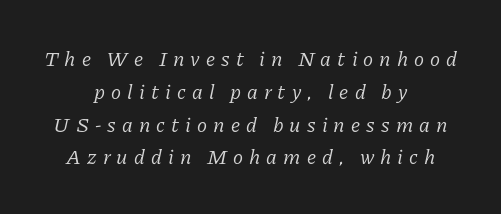
These lines stack symmetrically, like a column narrowing and widening about its center. Is the letter spacing exaggerated? Yes — the characters are pushed far apart. The font sits on the lighter half of the weight spectrum, regular included. The zone under the glyphs is completely vacant. Does the lettering tilt? It does — this is italic. The vertical gap from one line to the next is medium.
